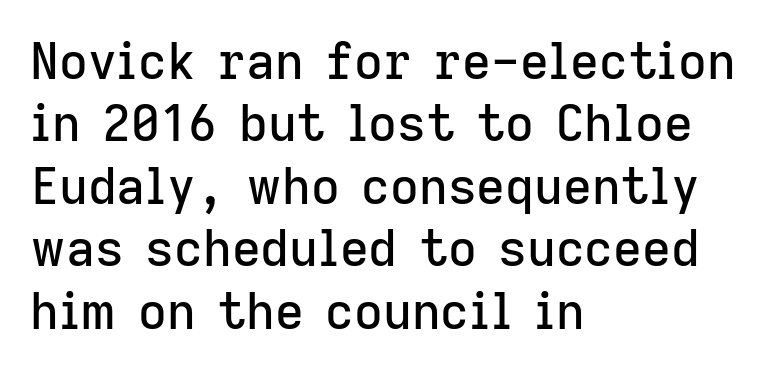
The image shows 50 px sans-serif type, upright; set left-aligned, normal line spacing (1.25x), normal letter spacing, not underlined; low stroke contrast and a medium x-height.
